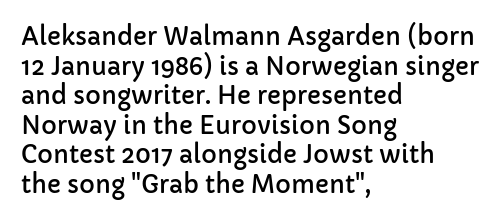
The rag falls on the right side of this text block. This sample uses an upright cut, with every glyph sitting square on the baseline. This sample uses plain, unmodified letter spacing. The strip under each line holds only bare page.
